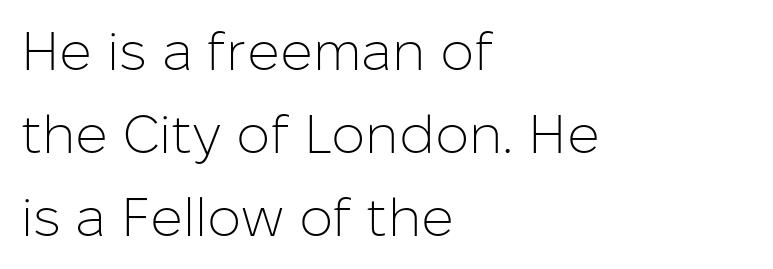
The image shows 54 px light sans-serif type, upright; set left-aligned, normal line spacing (1.54x), normal letter spacing, not underlined; low stroke contrast and a medium x-height.
